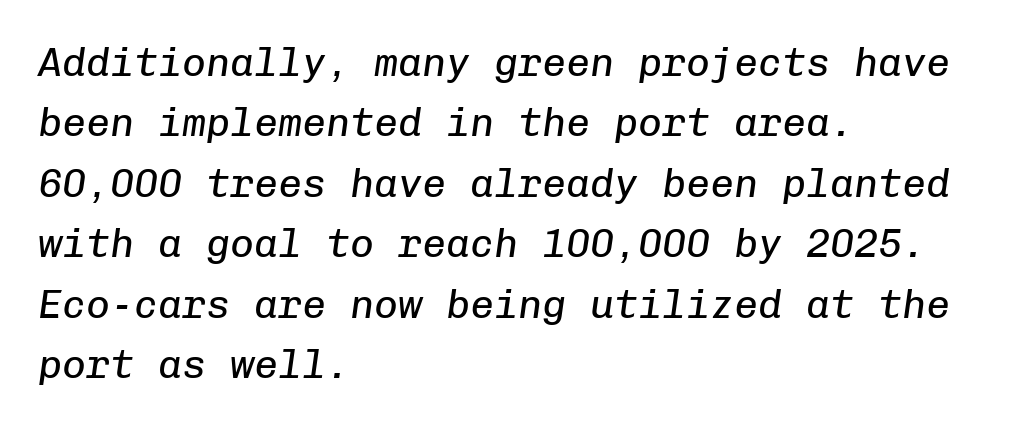
Q: Is the text bold? A: No.
Q: Is the text italic (slanted)? A: Yes, it leans right by about 8 degrees.
Q: Is the text underlined? A: No.
Q: How is the paragraph aligned? A: Left-aligned.
Q: Is the spacing between letters normal or unusually wide? A: Normal.
Q: Is the spacing between lines tight, normal or loose? A: Normal.
Q: Width (condensed, normal, or wide)? A: Normal.
Q: Stroke contrast? A: Low.
Q: x-height? A: Medium.
Q: Monospaced? A: Yes.
